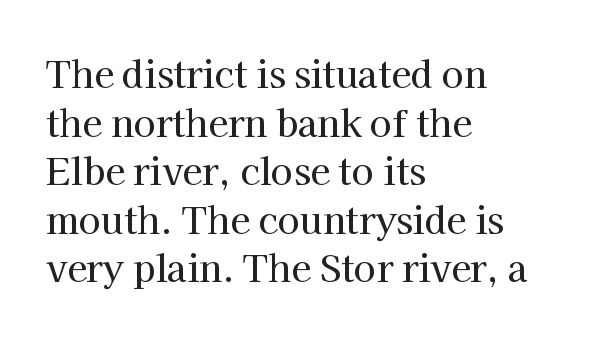
{"serif": "yes", "italic": "no", "width": "normal", "stroke_contrast": "high", "x_height": "medium", "monospaced": "no", "underline": "no", "align": "left", "line_spacing": "normal", "line_spacing_ratio": 1.35, "letter_spacing": "normal", "letter_spacing_em": 0.0, "glyph_px": 36}
